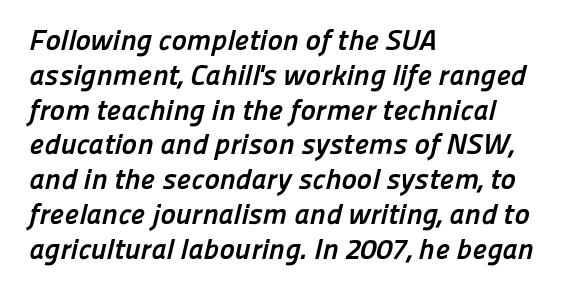
The image shows 29 px semibold sans-serif type; set left-aligned, line spacing 1.2x, normal letter spacing, not underlined; low stroke contrast and a medium x-height.
